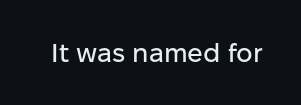
The image shows 26 px text type, upright; set normal letter spacing, not underlined.
